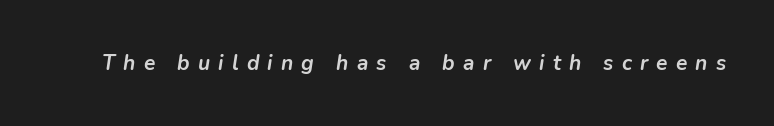
Q: Is the text bold? A: Yes.
Q: Is the text italic (slanted)? A: Yes, it leans right by about 9 degrees.
Q: Is the text underlined? A: No.
Q: Is the spacing between letters normal or unusually wide? A: Unusually wide.
